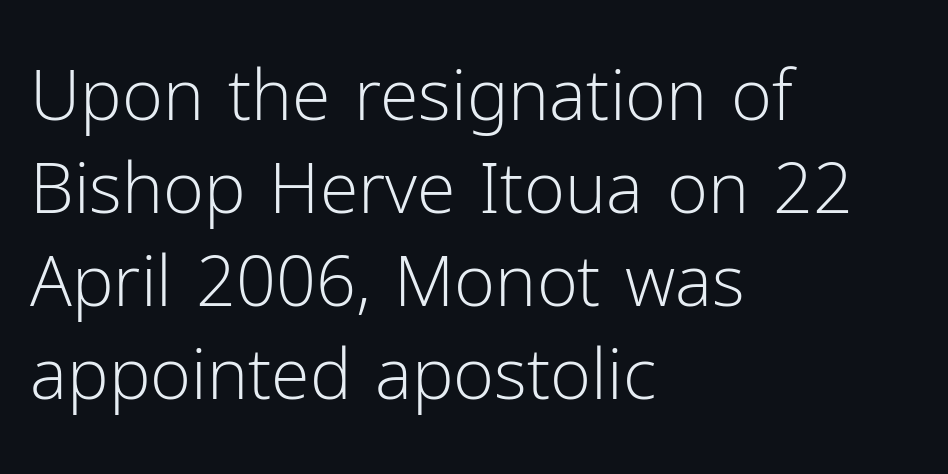
The image shows 70 px light sans-serif type, upright; set left-aligned, normal line spacing (1.33x), normal letter spacing, not underlined; low stroke contrast and a medium x-height.
